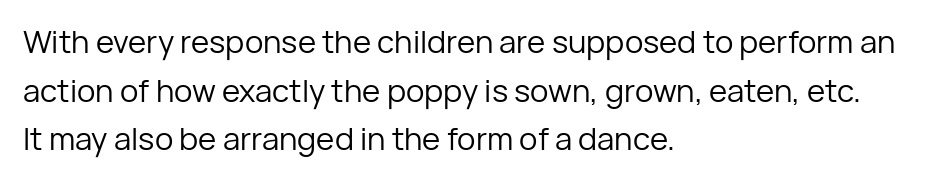
Compared with a typical body face, this is equally light or lighter still. Teacher's note: observe the even left margin — that is flush-left alignment. Is this a fixed-width face? No — the glyphs have proportional, varying widths. The letters stand straight up with perfectly vertical stems. This sample uses plain, unmodified letter spacing.
